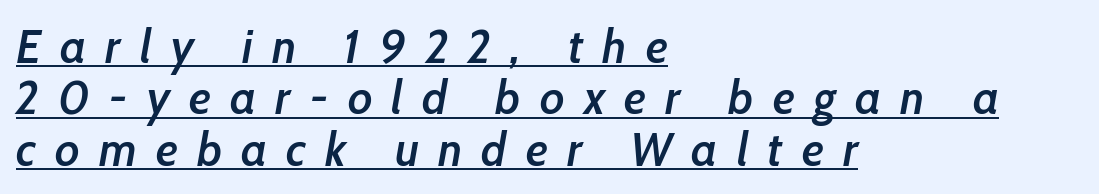
Q: Is the text bold? A: Semi-bold.
Q: Is the text italic (slanted)? A: Yes, it leans right by about 10 degrees.
Q: Is the text underlined? A: Yes.
Q: How is the paragraph aligned? A: Left-aligned.
Q: Is the spacing between letters normal or unusually wide? A: Unusually wide.
Q: Is the spacing between lines tight, normal or loose? A: Tight.
Q: Width (condensed, normal, or wide)? A: Condensed.
Q: Stroke contrast? A: Low.
Q: x-height? A: Medium.
Q: Monospaced? A: No.
